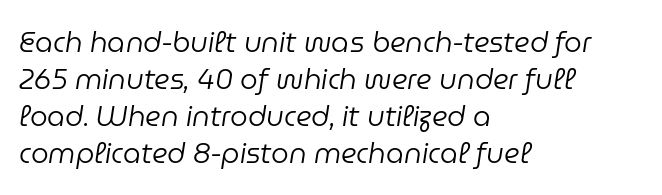
The image shows 28 px regular-weight type, italic (leaning right); set left-aligned, normal line spacing (1.32x), normal letter spacing, not underlined; low stroke contrast and a medium x-height.
